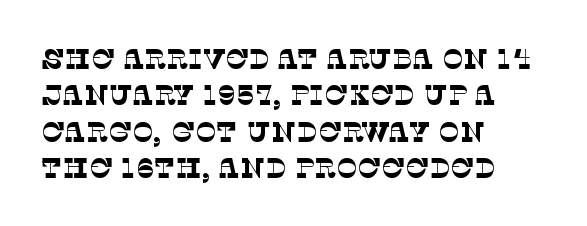
Does the leading feel generous? No, just average. Stem width sits at or under what a default text font uses. Caption: multi-line text, flush left, ragged right. The letters sit at their default tracking, neither squeezed nor spread. Regarding serifs, this sample has them. The string is rendered with underlining switched off.
